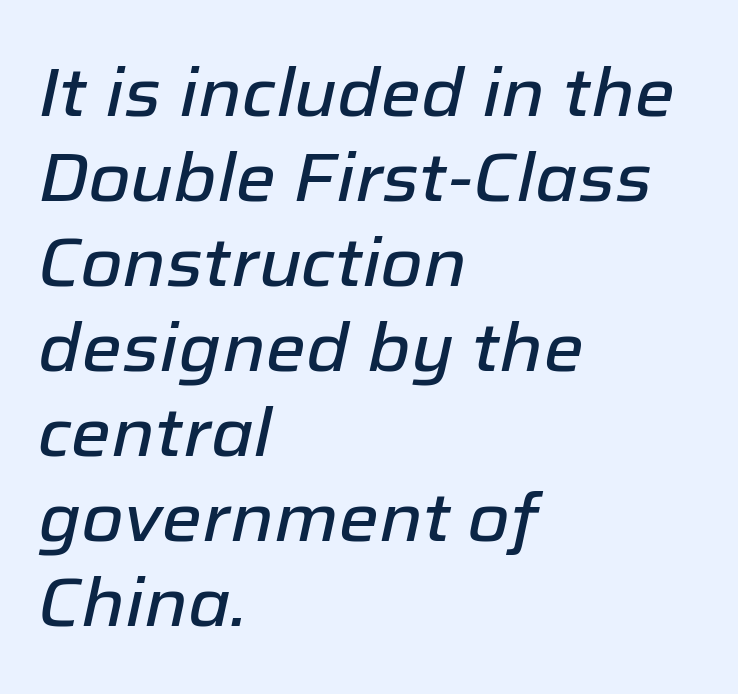
The image shows 68 px text type, italic (leaning right); set left-aligned, normal line spacing (1.25x), normal letter spacing, not underlined; low stroke contrast and a medium x-height.
